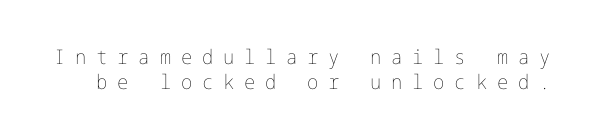
This sample uses expanded letter spacing, leaving extra air between glyphs. This rendering features lettering with no underline. A quiet, ordinary-to-light weight characterises the typeface. Upright lettering throughout.
